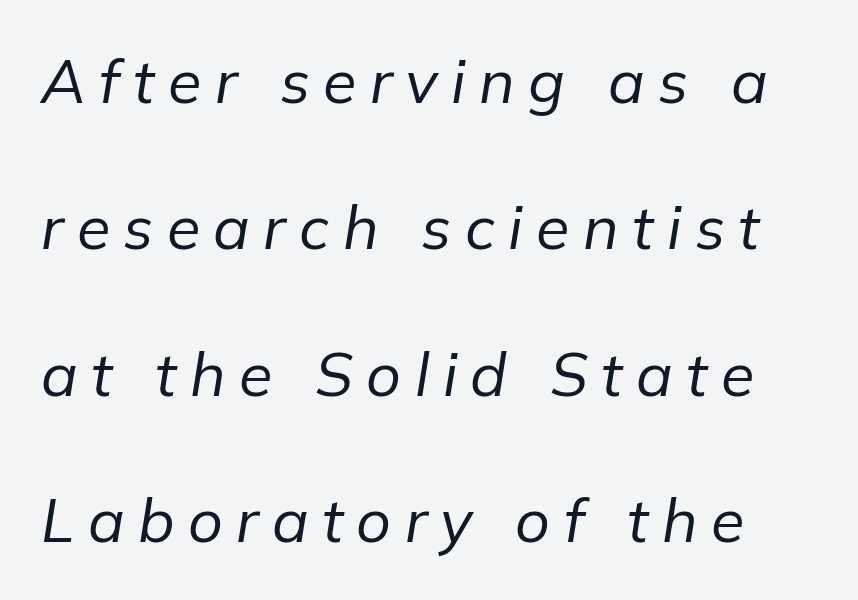
The image shows 61 px regular-weight type, italic (leaning right); set loose line spacing (2.4x), unusually wide letter spacing (+0.22 em), not underlined; low stroke contrast and a medium x-height.
